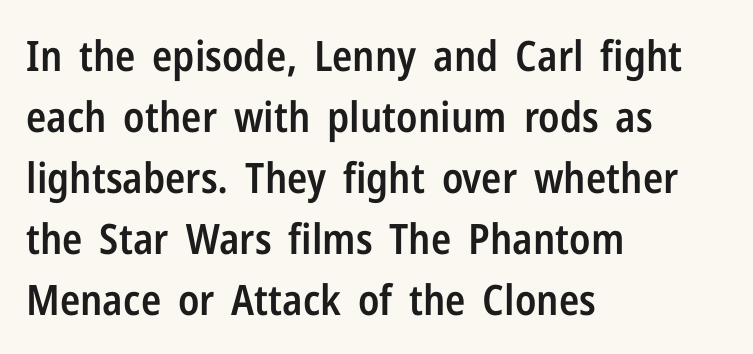
{"serif": "no", "italic": "no", "bold": "semi", "weight": "semibold", "width": "condensed", "stroke_contrast": "low", "x_height": "medium", "monospaced": "no", "underline": "no", "align": "left", "line_spacing": "normal", "line_spacing_ratio": 1.45, "letter_spacing": "normal", "letter_spacing_em": 0.0, "glyph_px": 42}
